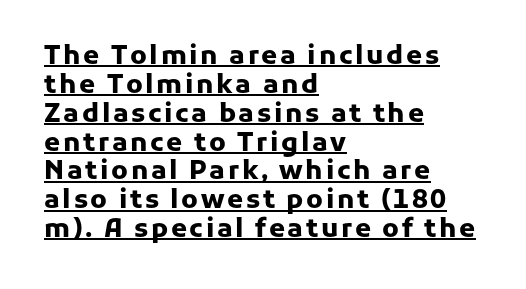
If you measured baseline to baseline, you'd find a short distance. Unlike italic type, these characters show no tilt at all. Horizontal alignment here is leftward, the default for most running prose. Emphasis by weight is at full strength: bold.
